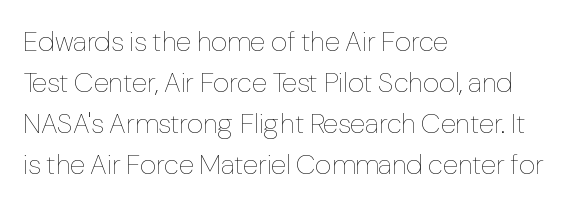
The image shows 28 px thin type, upright; set left-aligned, normal line spacing (1.46x), normal letter spacing, not underlined; low stroke contrast and a medium x-height.
